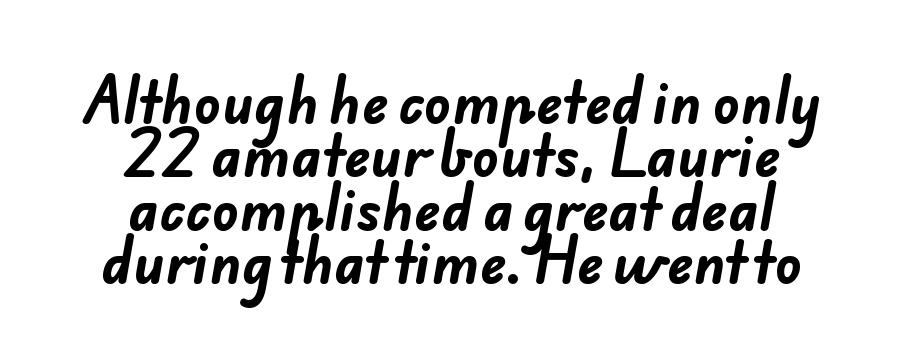
Q: Is the text bold? A: Yes.
Q: Is the typeface a serif or a sans-serif typeface? A: Sans-serif.
Q: Is the text underlined? A: No.
Q: How is the paragraph aligned? A: Centered.
Q: Is the spacing between letters normal or unusually wide? A: Normal.
Q: Is the spacing between lines tight, normal or loose? A: Tight.
Q: Width (condensed, normal, or wide)? A: Normal.
Q: Stroke contrast? A: Low.
Q: x-height? A: Small.
Q: Monospaced? A: No.
